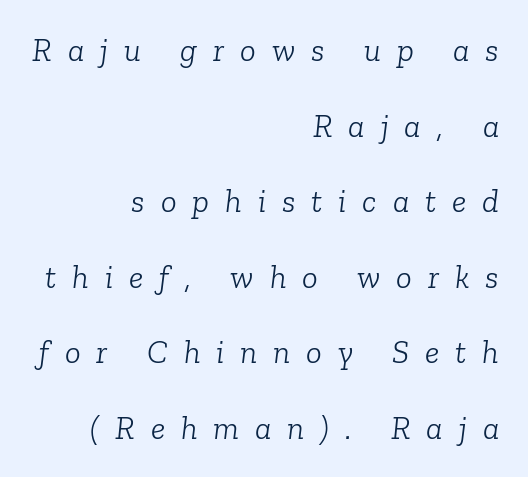
Unmarked baselines from the first word to the last. The passage shown leans; its letterforms are oblique. The face used here is rendered with a markedly widened letterfit. On a weight scale, this lands at 450 or below. Where is the straight margin? On the right.
